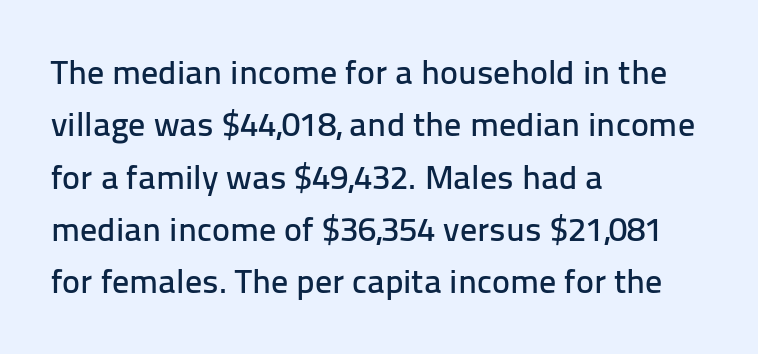
Note the varied advance widths — an 'i' is clearly narrower than an 'm'. Notice how the stems are strictly vertical — no italics here. Descender tails drop into unmarked territory. The designer left line spacing at the default. What stands out about the letter spacing? Nothing — it is the standard amount. Typeset ragged right — the left edge is the straight one.
